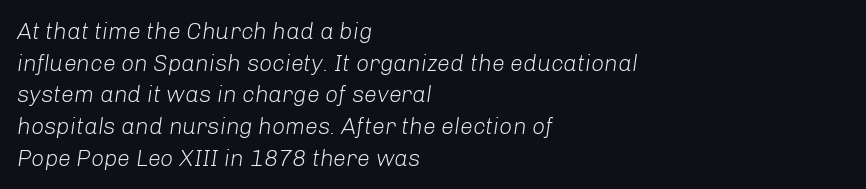
Where is the straight margin? On the left. What's the leading like? Ordinary, nothing unusual. The tracking reads as untouched default to a designer's eye. The foot of each line stays bare and open. Notice how the stems are inclined rather than vertical — that's the hallmark of italics.
